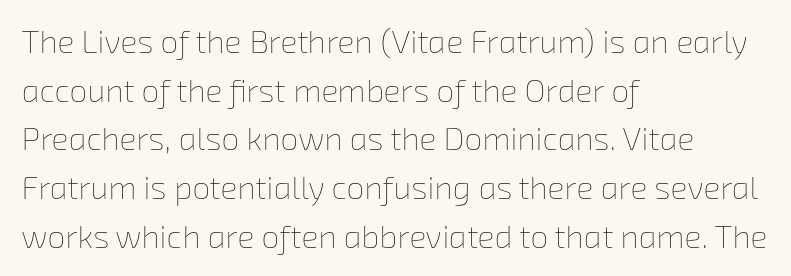
Q: Is the text bold? A: No.
Q: Is the text underlined? A: No.
Q: How is the paragraph aligned? A: Left-aligned.
Q: Is the spacing between letters normal or unusually wide? A: Normal.
Q: Is the spacing between lines tight, normal or loose? A: Normal.
Q: Width (condensed, normal, or wide)? A: Normal.
Q: Stroke contrast? A: Low.
Q: x-height? A: Medium.
Q: Monospaced? A: No.
